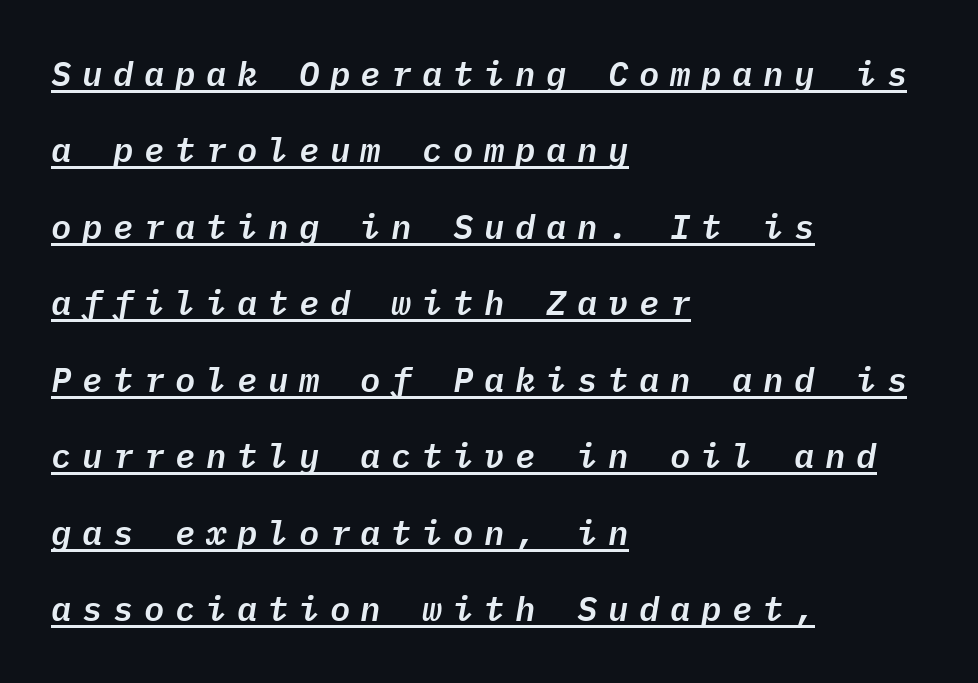
The image shows 34 px text type, italic (leaning right), monospaced; set left-aligned, loose line spacing (2.25x), unusually wide letter spacing (+0.31 em), underlined; low stroke contrast and a medium x-height.
